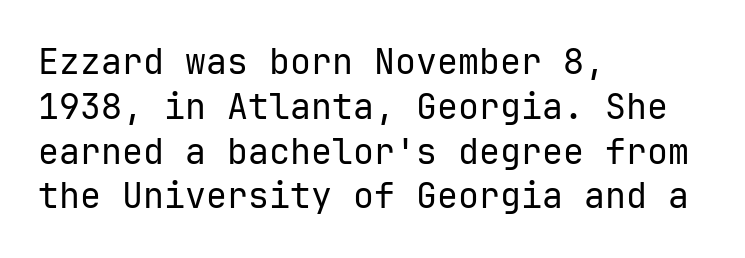
Descender tails drop into unmarked territory. Tall strokes in this sample are plumb rather than angled. Leftover space on each line is placed entirely after the last word. The strokes are not fattened; the text isn't bold. The text was rendered using a sans face with plain stroke endings. Short note: letters normally spaced.
